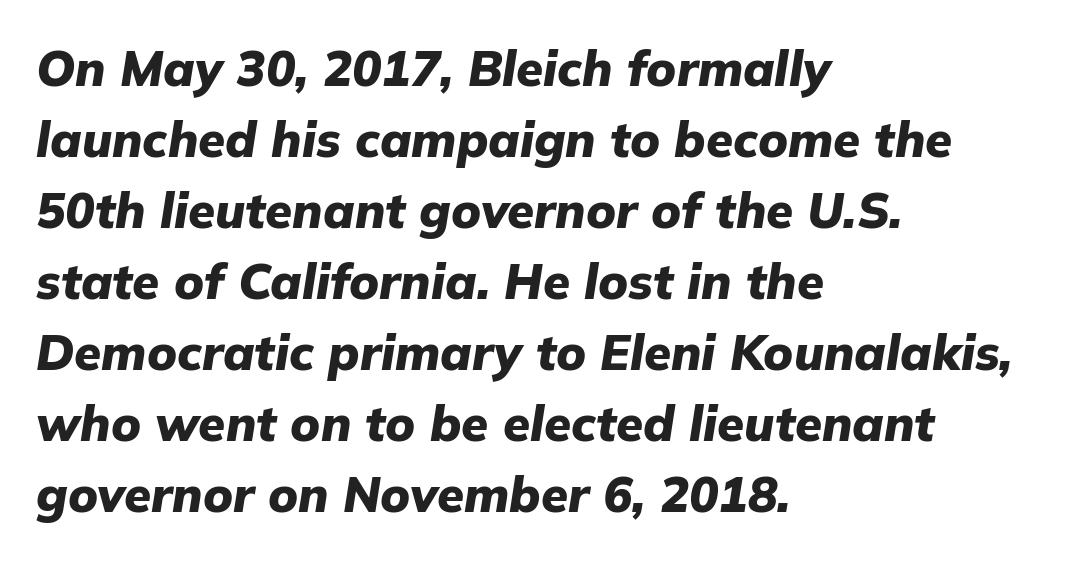
The image shows 49 px heavy type, italic (leaning right); set left-aligned, normal line spacing (1.45x), normal letter spacing, not underlined; low stroke contrast and a medium x-height.
